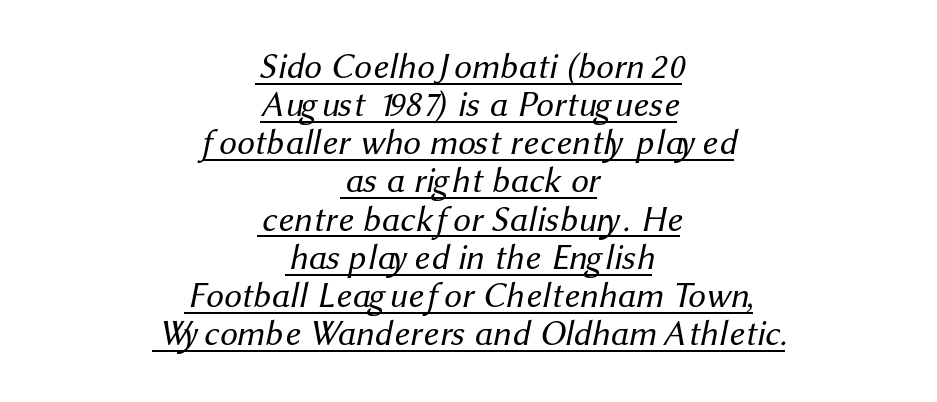
Q: Is the text bold? A: No.
Q: Is the typeface a serif or a sans-serif typeface? A: Sans-serif.
Q: Is the text underlined? A: Yes.
Q: How is the paragraph aligned? A: Centered.
Q: Is the spacing between letters normal or unusually wide? A: Normal.
Q: Is the spacing between lines tight, normal or loose? A: Tight.
Q: Width (condensed, normal, or wide)? A: Normal.
Q: Stroke contrast? A: Medium.
Q: x-height? A: Medium.
Q: Monospaced? A: No.
